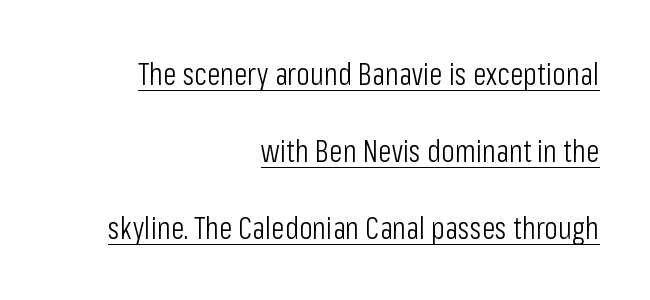
{"serif": "no", "italic": "no", "bold": "no", "weight": "light", "width": "condensed", "stroke_contrast": "low", "x_height": "medium", "monospaced": "no", "underline": "yes", "align": "right", "line_spacing": "loose", "line_spacing_ratio": 2.49, "letter_spacing": "normal", "letter_spacing_em": 0.0, "glyph_px": 31}
